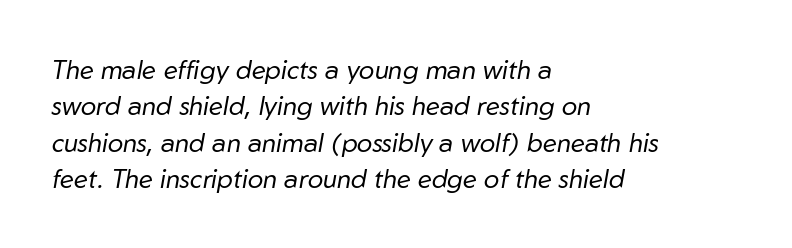
Q: Is the text bold? A: No.
Q: Is the text italic (slanted)? A: Yes, it leans right by about 10 degrees.
Q: Is the text underlined? A: No.
Q: How is the paragraph aligned? A: Left-aligned.
Q: Is the spacing between letters normal or unusually wide? A: Normal.
Q: Is the spacing between lines tight, normal or loose? A: Normal.
